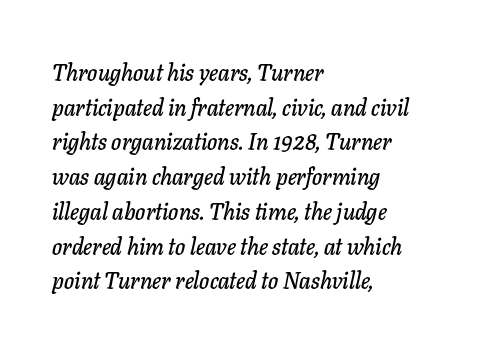
The image shows 23 px text type, italic (leaning right); set left-aligned, normal line spacing (1.51x), normal letter spacing, not underlined.
